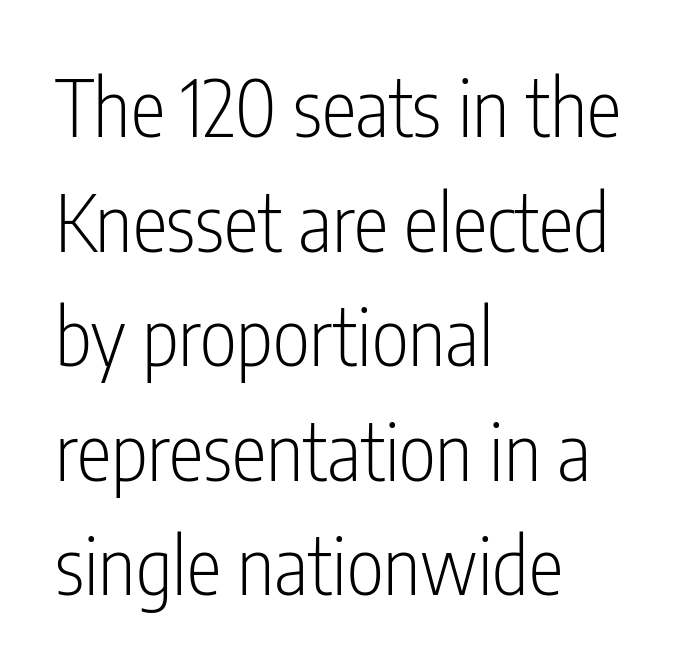
The image shows 79 px light, condensed sans-serif type, upright; set left-aligned, normal line spacing (1.45x), normal letter spacing, not underlined; low stroke contrast and a medium x-height.
